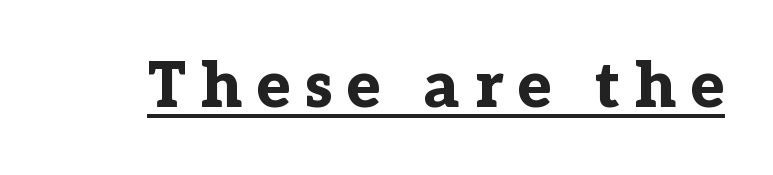
Beneath each row of characters lies a ruled line. I'd call this a serif setting — the letters wear small feet. Ascenders rise straight up at ninety degrees. The rendering uses natural spacing where letterforms have individual widths.
